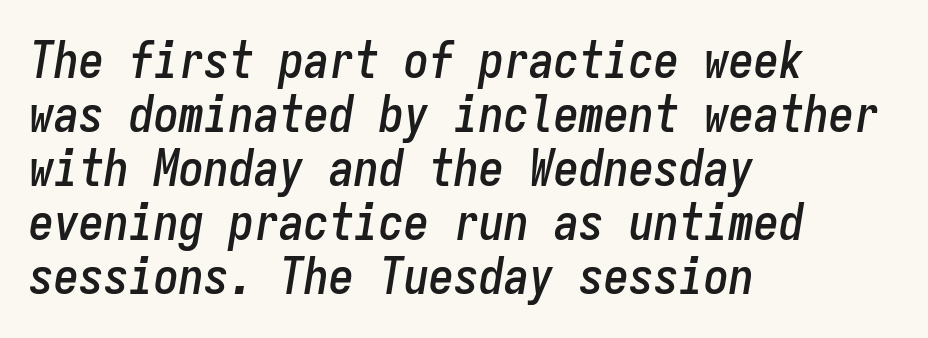
The image shows 50 px condensed type, italic (leaning right), monospaced; set left-aligned, tight line spacing (1.08x), normal letter spacing, not underlined; low stroke contrast and a medium x-height.
